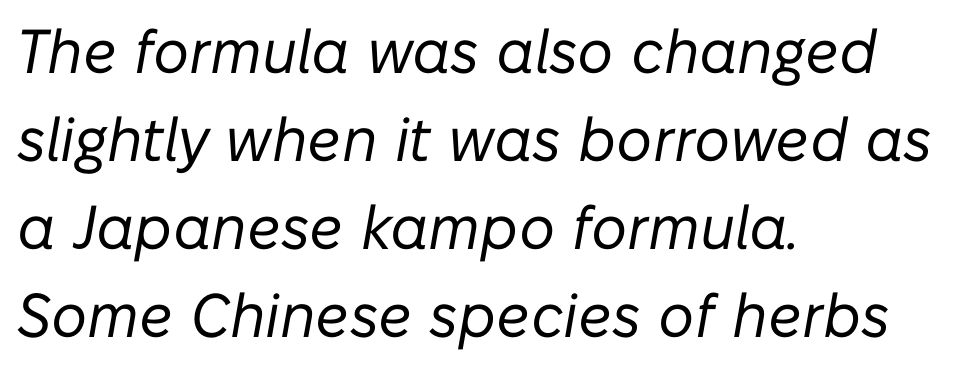
Q: Is the text bold? A: No.
Q: Is the text italic (slanted)? A: Yes, it leans right by about 10 degrees.
Q: Is the text underlined? A: No.
Q: How is the paragraph aligned? A: Left-aligned.
Q: Is the spacing between letters normal or unusually wide? A: Normal.
Q: Is the spacing between lines tight, normal or loose? A: Normal.
Q: Width (condensed, normal, or wide)? A: Normal.
Q: Stroke contrast? A: Low.
Q: x-height? A: Medium.
Q: Monospaced? A: No.
